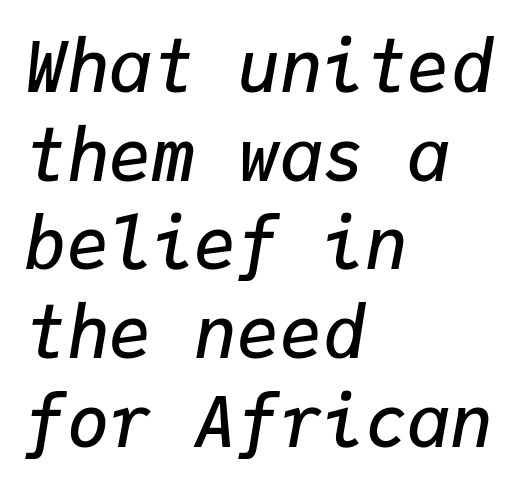
{"italic": "yes", "lean": "right", "slant_degrees": 9, "bold": "semi", "weight": "semibold", "width": "normal", "stroke_contrast": "low", "x_height": "medium", "monospaced": "yes", "underline": "no", "align": "left", "line_spacing": "normal", "line_spacing_ratio": 1.25, "letter_spacing": "normal", "letter_spacing_em": 0.0, "glyph_px": 71}
